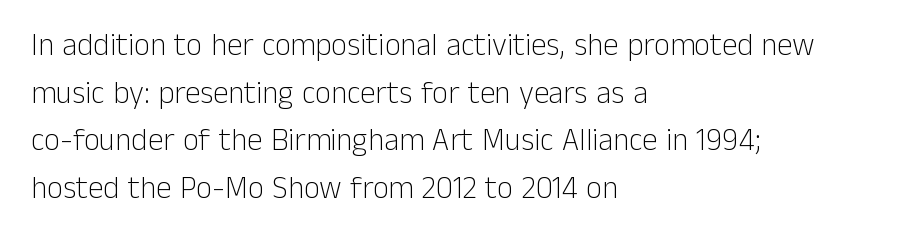
Has an underline been added? It has not. Is the type heavy? It reads as light-to-regular instead. Students, note that the glyphs here touch the page at normal intervals. The type sits square on the baseline with zero lean.
